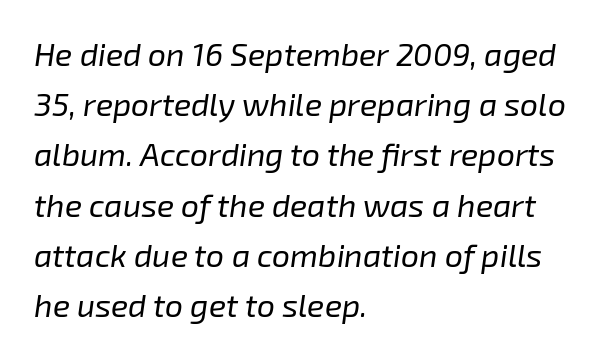
{"italic": "yes", "lean": "right", "slant_degrees": 8, "bold": "no", "weight": "regular", "width": "normal", "stroke_contrast": "low", "x_height": "medium", "monospaced": "no", "underline": "no", "align": "left", "line_spacing": "normal", "line_spacing_ratio": 1.57, "letter_spacing": "normal", "letter_spacing_em": 0.0, "glyph_px": 32}
